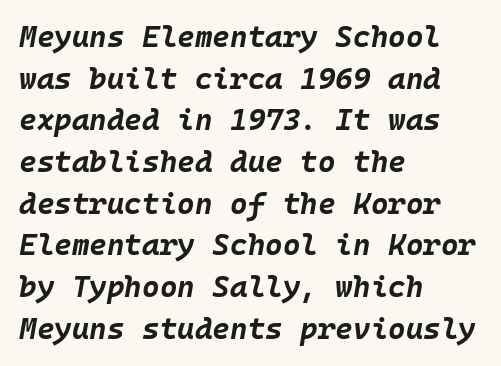
Q: Is the text bold? A: Yes.
Q: Is the text italic (slanted)? A: Yes, it leans right by about 10 degrees.
Q: Is the text underlined? A: No.
Q: How is the paragraph aligned? A: Left-aligned.
Q: Is the spacing between letters normal or unusually wide? A: Normal.
Q: Is the spacing between lines tight, normal or loose? A: Normal.
Q: Width (condensed, normal, or wide)? A: Normal.
Q: Stroke contrast? A: Low.
Q: x-height? A: Large.
Q: Monospaced? A: Yes.
